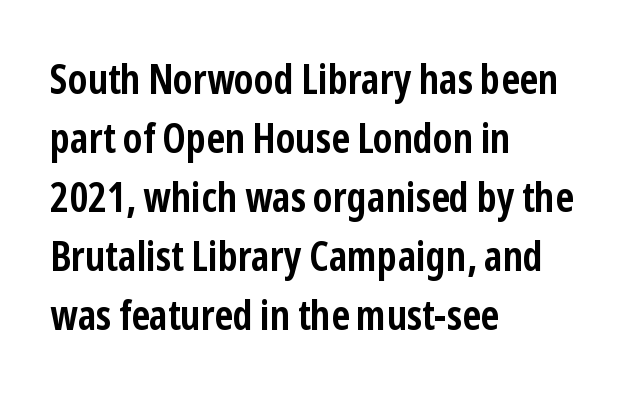
{"serif": "no", "italic": "no", "bold": "yes", "weight": "semibold", "width": "condensed", "stroke_contrast": "low", "x_height": "medium", "monospaced": "no", "underline": "no", "align": "left", "line_spacing": "normal", "line_spacing_ratio": 1.44, "letter_spacing": "normal", "letter_spacing_em": 0.0, "glyph_px": 41}
